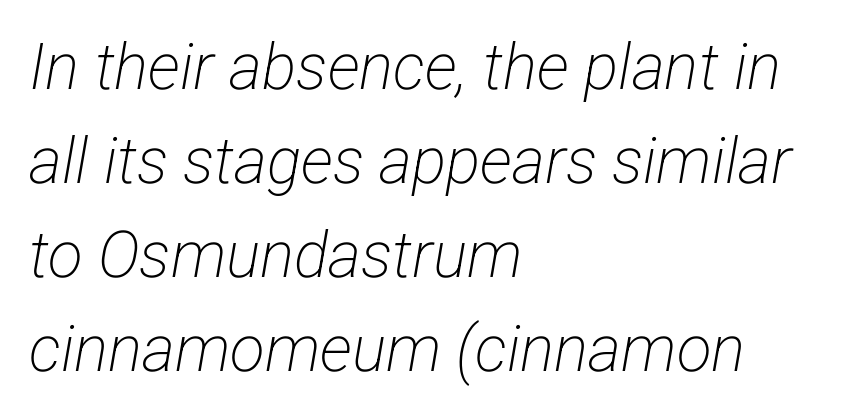
{"serif": "no", "bold": "no", "weight": "light", "width": "condensed", "stroke_contrast": "low", "x_height": "medium", "monospaced": "no", "underline": "no", "align": "left", "line_spacing": "normal", "line_spacing_ratio": 1.47, "letter_spacing": "normal", "letter_spacing_em": 0.0, "glyph_px": 64}
